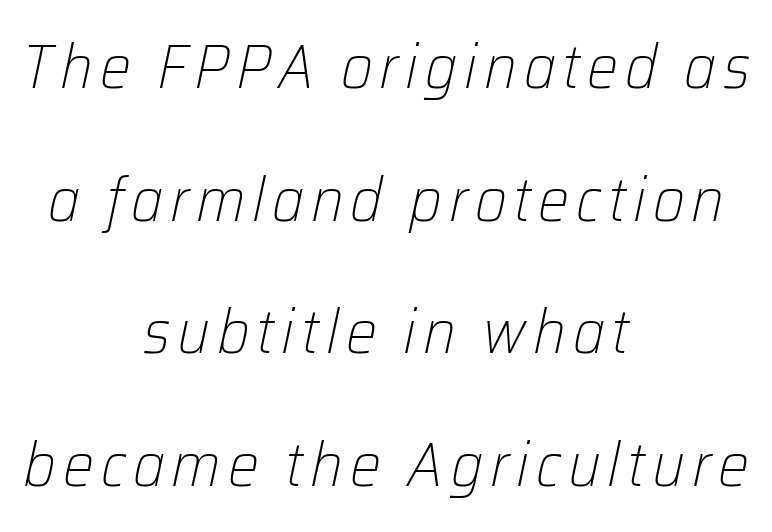
{"italic": "yes", "lean": "right", "slant_degrees": 12, "bold": "no", "weight": "light", "width": "normal", "stroke_contrast": "low", "x_height": "medium", "monospaced": "no", "underline": "no", "align": "center", "line_spacing": "loose", "line_spacing_ratio": 2.14, "glyph_px": 62}
